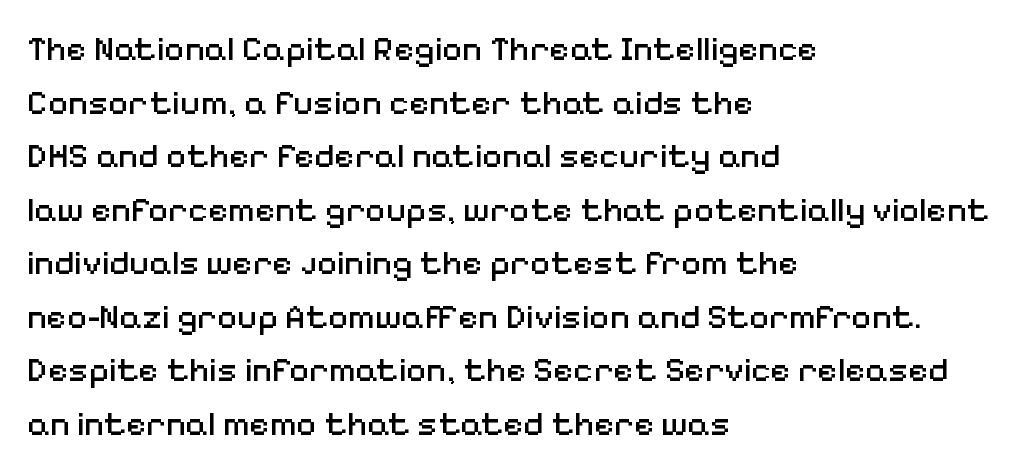
{"serif": "no", "italic": "no", "bold": "no", "weight": "regular", "width": "normal", "stroke_contrast": "medium", "x_height": "medium", "monospaced": "no", "underline": "no", "align": "left", "line_spacing": "normal", "line_spacing_ratio": 1.53, "letter_spacing": "normal", "letter_spacing_em": 0.0, "glyph_px": 35}
